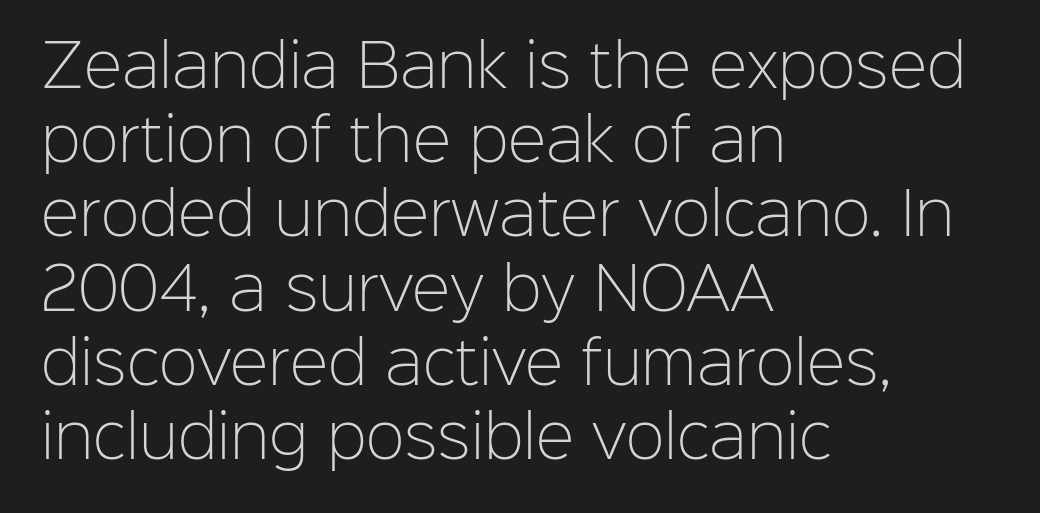
Q: Is the text bold? A: No.
Q: Is the text italic (slanted)? A: No, it is upright.
Q: Is the typeface a serif or a sans-serif typeface? A: Sans-serif.
Q: Is the text underlined? A: No.
Q: How is the paragraph aligned? A: Left-aligned.
Q: Is the spacing between letters normal or unusually wide? A: Normal.
Q: Is the spacing between lines tight, normal or loose? A: Normal.
Q: Width (condensed, normal, or wide)? A: Normal.
Q: Stroke contrast? A: Low.
Q: x-height? A: Medium.
Q: Monospaced? A: No.
